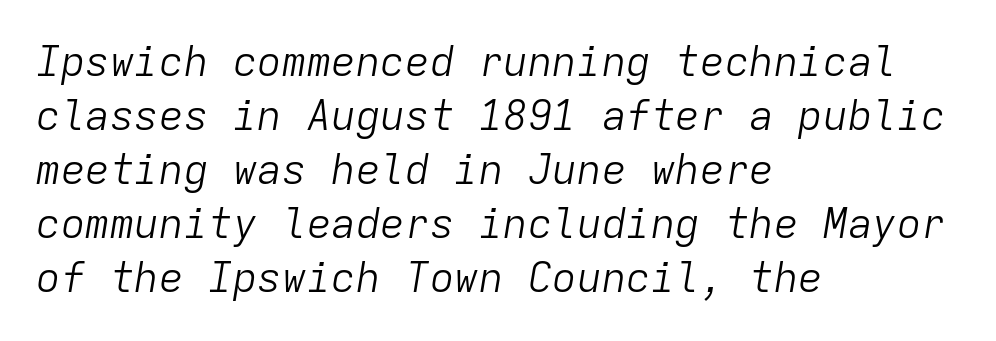
{"italic": "yes", "lean": "right", "slant_degrees": 9, "bold": "no", "weight": "light", "width": "normal", "stroke_contrast": "low", "x_height": "medium", "monospaced": "yes", "underline": "no", "align": "left", "line_spacing": "normal", "line_spacing_ratio": 1.32, "letter_spacing": "normal", "letter_spacing_em": 0.0, "glyph_px": 41}
